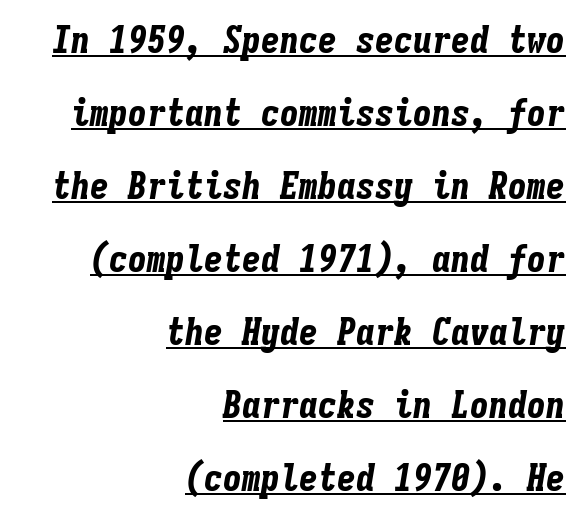
Q: Is the text bold? A: Yes.
Q: Is the text italic (slanted)? A: Yes, it leans right by about 9 degrees.
Q: Is the text underlined? A: Yes.
Q: How is the paragraph aligned? A: Right-aligned.
Q: Is the spacing between letters normal or unusually wide? A: Normal.
Q: Is the spacing between lines tight, normal or loose? A: Loose.
Q: Width (condensed, normal, or wide)? A: Condensed.
Q: Stroke contrast? A: Low.
Q: x-height? A: Medium.
Q: Monospaced? A: Yes.
